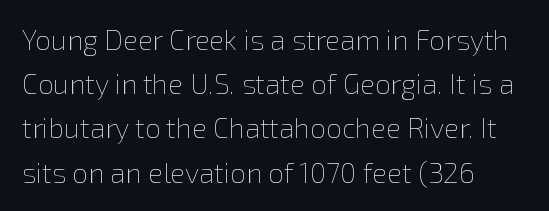
The image shows 28 px thin type, upright; set left-aligned, normal line spacing (1.58x), normal letter spacing, not underlined; low stroke contrast and a medium x-height.
